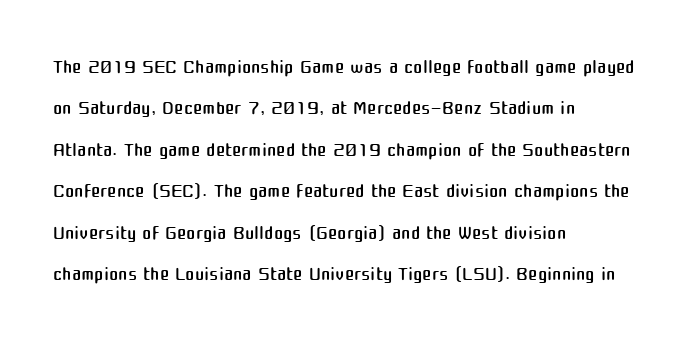
Q: Is the text bold? A: No.
Q: Is the text italic (slanted)? A: No, it is upright.
Q: Is the typeface a serif or a sans-serif typeface? A: Sans-serif.
Q: Is the text underlined? A: No.
Q: How is the paragraph aligned? A: Left-aligned.
Q: Is the spacing between letters normal or unusually wide? A: Normal.
Q: Is the spacing between lines tight, normal or loose? A: Normal.
Q: Width (condensed, normal, or wide)? A: Normal.
Q: Stroke contrast? A: Medium.
Q: x-height? A: Medium.
Q: Monospaced? A: No.
